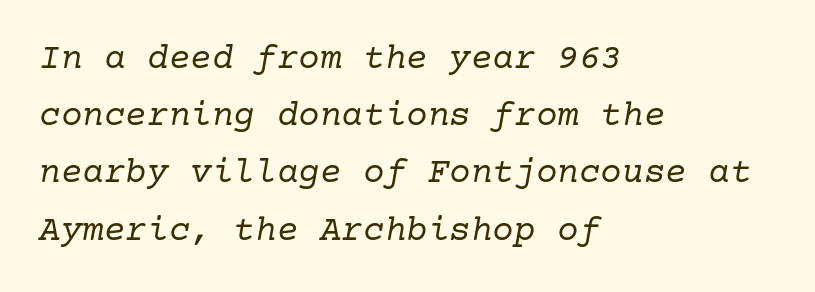
The passage shown is not bold in any degree. There is no visible air inserted between adjacent glyphs. The gap between lines stays unmarked. The passage shown leans; its letterforms are oblique.
